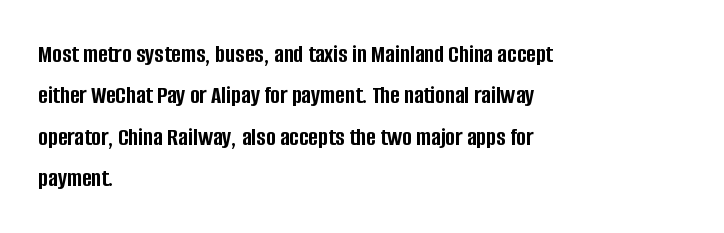
The image shows 26 px bold type, upright; set left-aligned, normal line spacing (1.59x), normal letter spacing, not underlined.
